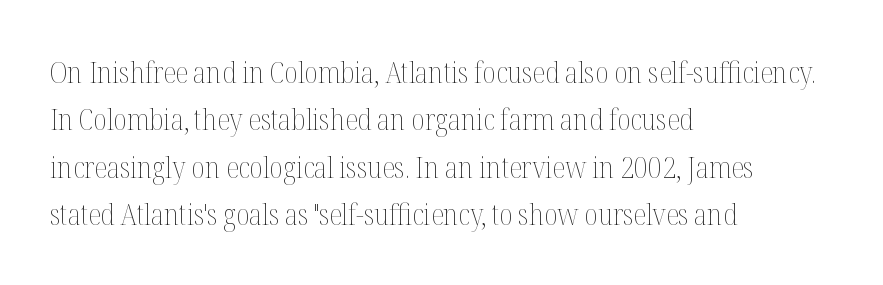
The image shows 30 px thin, condensed type, upright; set left-aligned, normal line spacing (1.58x), normal letter spacing, not underlined; medium stroke contrast and a medium x-height.
